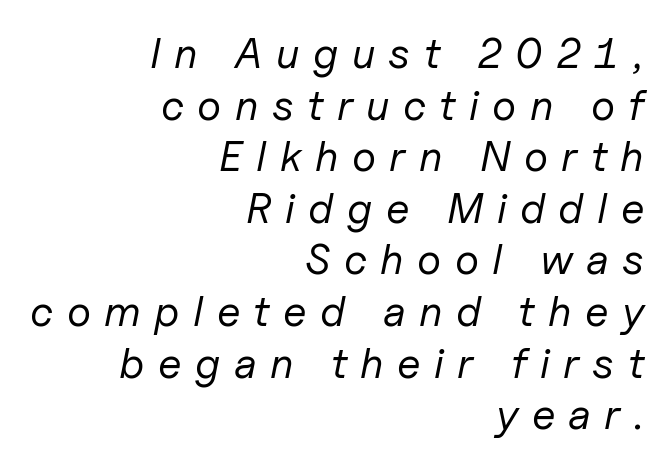
{"italic": "yes", "lean": "right", "slant_degrees": 11, "bold": "no", "weight": "regular", "width": "normal", "stroke_contrast": "low", "x_height": "medium", "monospaced": "no", "underline": "no", "align": "right", "line_spacing_ratio": 1.2, "letter_spacing": "wide", "letter_spacing_em": 0.31, "glyph_px": 43}
